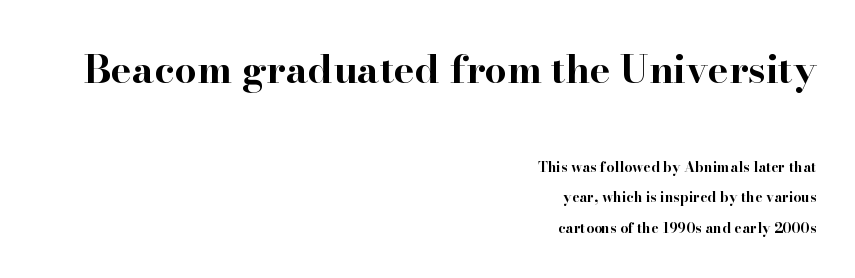
{"serif": "yes", "italic": "no", "bold": "yes", "weight": "bold", "width": "wide", "stroke_contrast": "high", "x_height": "small", "monospaced": "no", "underline": "no", "align": "right", "line_spacing": "loose", "line_spacing_ratio": 2.19, "letter_spacing": "normal", "letter_spacing_em": 0.0, "larger_block": "first", "size_ratio": 2.79, "glyph_px": 39}
